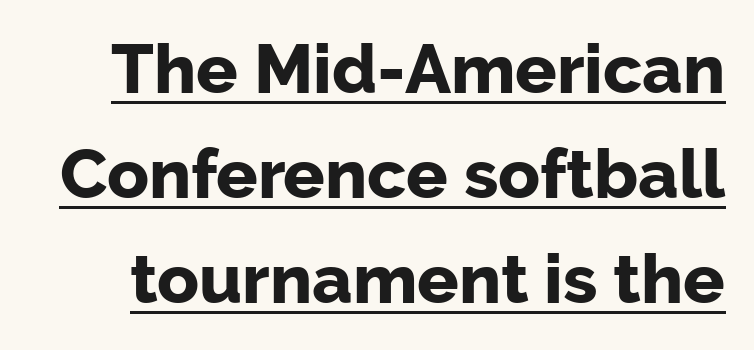
A typographer would call this underscored text. The face used here is a sans, in the tradition of grotesques and geometrics. Spacing verdict: proportional, widths tailored to each character. Summary of weight: heavy, a full bold. Is there much room between lines? A standard amount, neither cramped nor airy.
